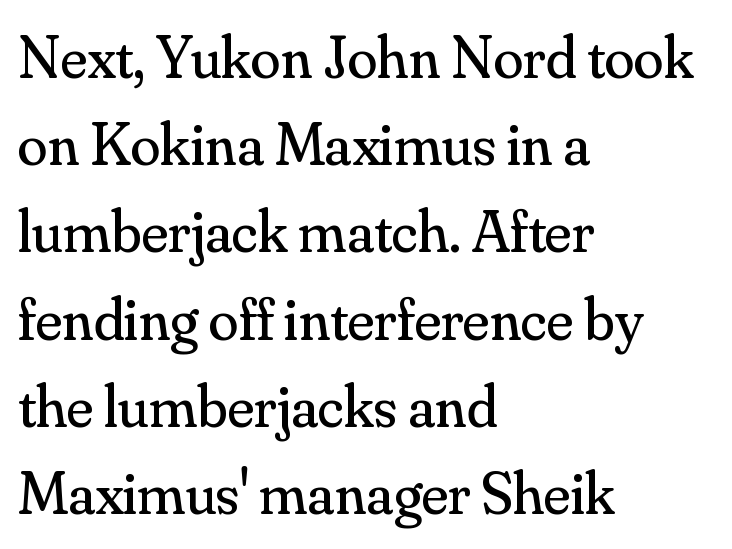
The lines are quadded left. On a weight scale, this lands at 450 or below. These lines sit exactly where default settings would place them. A typesetter would call this proportional, since set widths differ per character.
